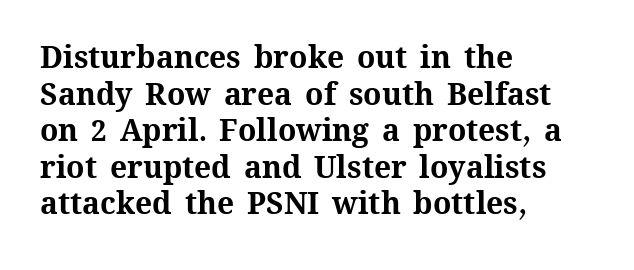
Q: Is the text bold? A: Yes.
Q: Is the text italic (slanted)? A: No, it is upright.
Q: Is the text underlined? A: No.
Q: How is the paragraph aligned? A: Left-aligned.
Q: Is the spacing between letters normal or unusually wide? A: Normal.
Q: Width (condensed, normal, or wide)? A: Normal.
Q: Stroke contrast? A: Medium.
Q: x-height? A: Medium.
Q: Monospaced? A: No.
